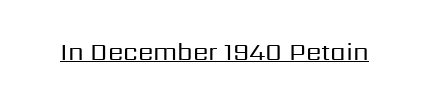
The image shows 25 px text type, upright; set normal letter spacing, underlined.
